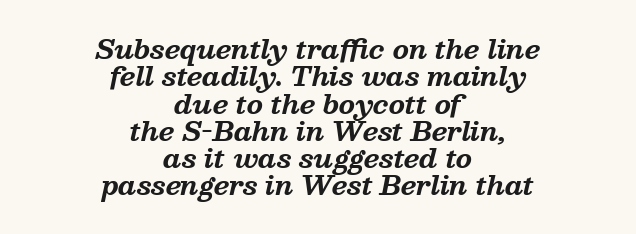
{"italic": "yes", "lean": "right", "slant_degrees": 13, "bold": "yes", "underline": "no", "align": "center", "line_spacing": "tight", "line_spacing_ratio": 1.05, "letter_spacing": "normal", "letter_spacing_em": 0.0, "glyph_px": 26}
